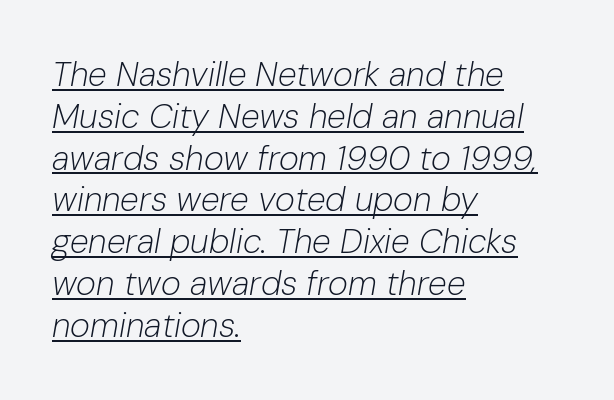
Q: Is the text bold? A: No.
Q: Is the text italic (slanted)? A: Yes, it leans right by about 10 degrees.
Q: Is the text underlined? A: Yes.
Q: How is the paragraph aligned? A: Left-aligned.
Q: Is the spacing between letters normal or unusually wide? A: Normal.
Q: Width (condensed, normal, or wide)? A: Normal.
Q: Stroke contrast? A: Low.
Q: x-height? A: Medium.
Q: Monospaced? A: No.
